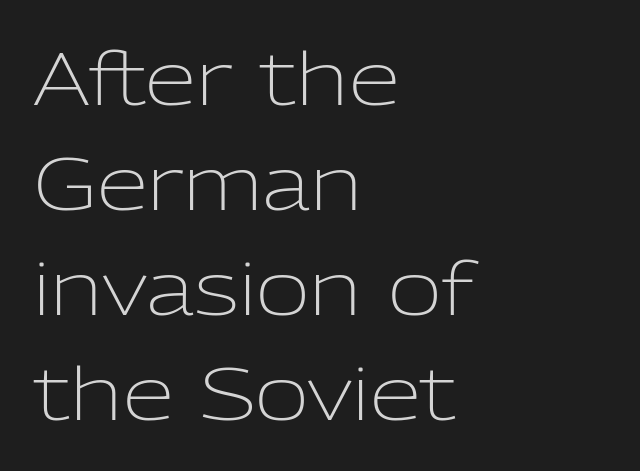
The image shows 74 px light sans-serif type, upright; set left-aligned, normal line spacing (1.42x), normal letter spacing, not underlined; low stroke contrast and a medium x-height.
